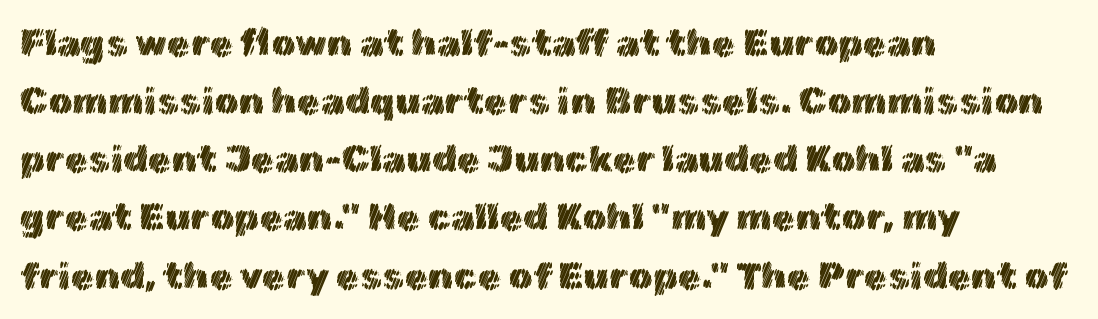
Q: Is the text italic (slanted)? A: No, it is upright.
Q: Is the text underlined? A: No.
Q: How is the paragraph aligned? A: Left-aligned.
Q: Is the spacing between letters normal or unusually wide? A: Normal.
Q: Is the spacing between lines tight, normal or loose? A: Normal.
Q: Width (condensed, normal, or wide)? A: Normal.
Q: x-height? A: Medium.
Q: Monospaced? A: No.
